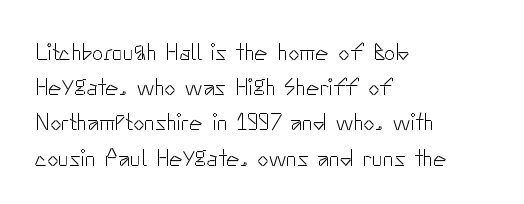
A typesetter would call this leading conventional body-copy spacing. Casual observation: everything's shoved over to the left. Counters stay open thanks to moderate or lighter strokes. The lettering stays uniformly vertical, giving the passage a roman look. No extra tracking has been applied to these lines. The gap between lines stays unmarked.
